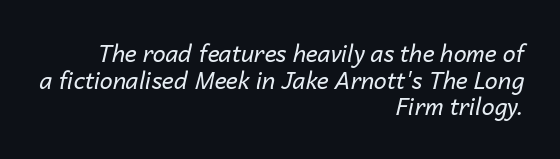
{"italic": "yes", "lean": "right", "slant_degrees": 14, "bold": "no", "underline": "no", "align": "right", "line_spacing_ratio": 1.16, "letter_spacing": "normal", "letter_spacing_em": 0.0, "glyph_px": 23}
